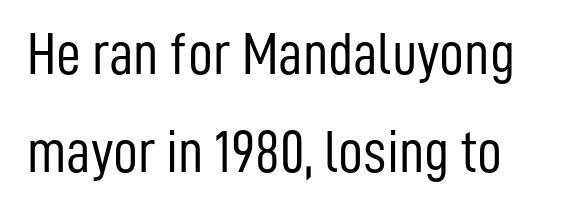
{"serif": "no", "italic": "no", "bold": "no", "weight": "light", "width": "condensed", "stroke_contrast": "low", "x_height": "medium", "monospaced": "no", "underline": "no", "line_spacing": "normal", "line_spacing_ratio": 1.61, "letter_spacing": "normal", "letter_spacing_em": 0.0, "glyph_px": 61}
